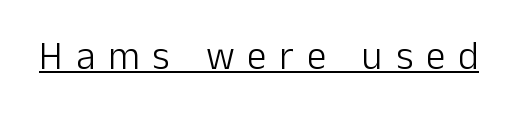
The tracking reads as deliberately expanded to a designer's eye. Nothing heavy about these letters — not bold at all. This is underlined copy, the kind a proofreader might mark for attention. Nope, no serifs anywhere on these letters.
